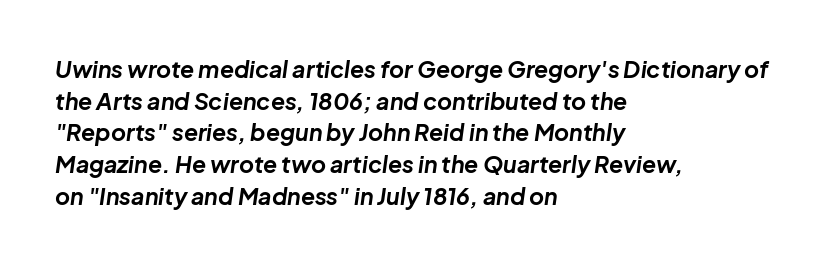
The image shows 23 px bold type, italic (leaning right); set left-aligned, normal line spacing (1.38x), normal letter spacing, not underlined.
